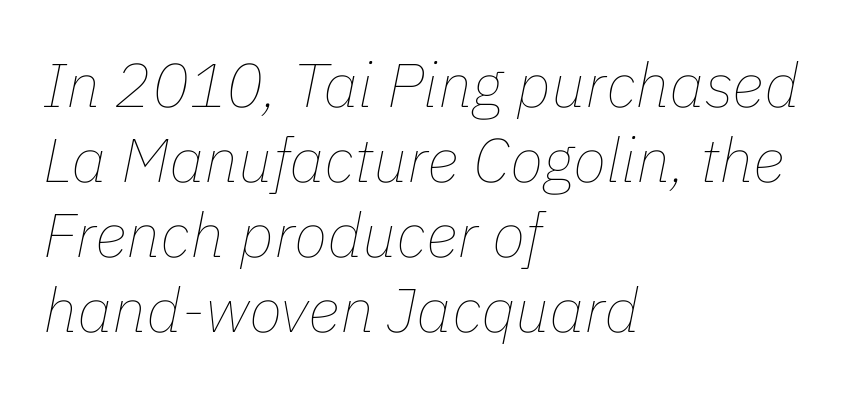
Each letter keeps its own natural width here, so spacing adapts to shape. Line beginnings align vertically; line endings do not. The passage shown leans; its letterforms are oblique. The gaps between neighbouring characters are ordinary and unremarkable.
